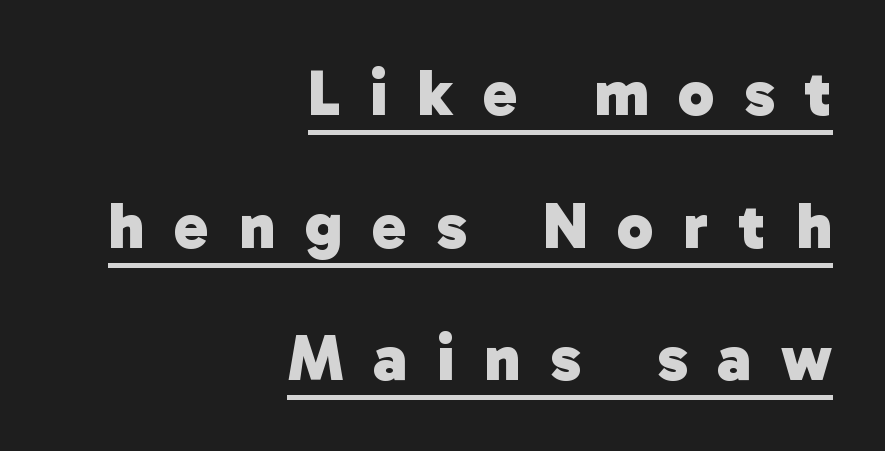
Casual observation: everything's shoved over to the right. The lines are spread far apart with generous leading. Tracking value appears strongly positive — letters spread wide. The specimen includes a rule beneath the text block's lines. Regarding serifs, this sample does without them. The face used here has the dense, thick strokes of a bold.
